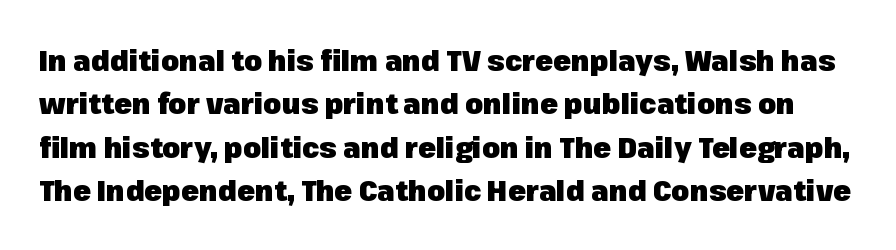
The font family rendered here belongs to the sans-serif group. These lines keep a tight, regular rhythm from letter to letter. The type sits square on the baseline with zero lean. Leading: standard.
